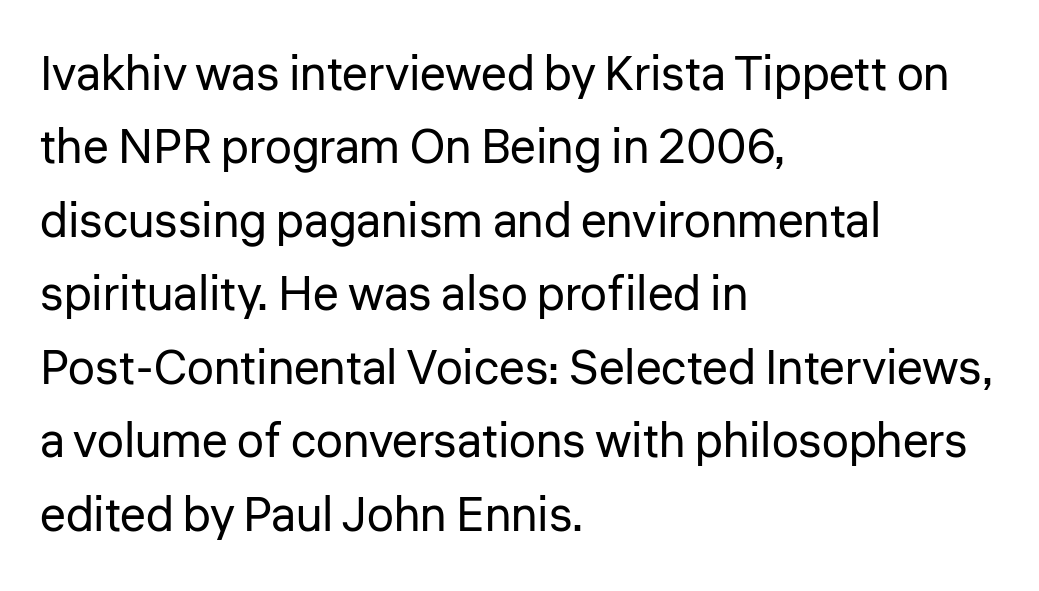
Q: Is the text bold? A: No.
Q: Is the text italic (slanted)? A: No, it is upright.
Q: Is the typeface a serif or a sans-serif typeface? A: Sans-serif.
Q: Is the text underlined? A: No.
Q: How is the paragraph aligned? A: Left-aligned.
Q: Is the spacing between letters normal or unusually wide? A: Normal.
Q: Is the spacing between lines tight, normal or loose? A: Normal.
Q: Width (condensed, normal, or wide)? A: Normal.
Q: Stroke contrast? A: Low.
Q: x-height? A: Medium.
Q: Monospaced? A: No.
